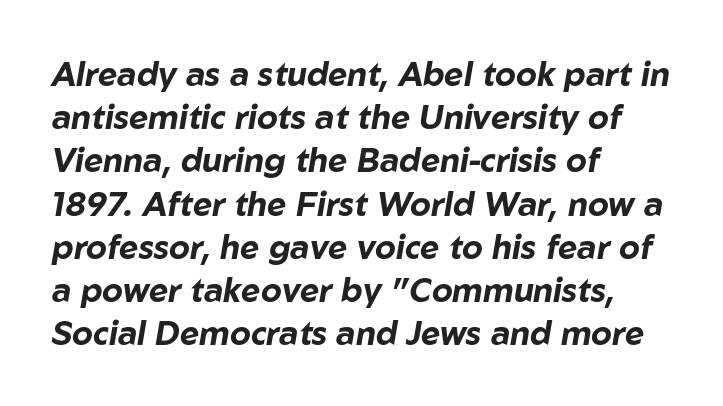
Q: Is the text bold? A: Yes.
Q: Is the text italic (slanted)? A: Yes, it leans right by about 10 degrees.
Q: Is the text underlined? A: No.
Q: How is the paragraph aligned? A: Left-aligned.
Q: Is the spacing between letters normal or unusually wide? A: Normal.
Q: Is the spacing between lines tight, normal or loose? A: Normal.
Q: Width (condensed, normal, or wide)? A: Normal.
Q: Stroke contrast? A: Low.
Q: x-height? A: Medium.
Q: Monospaced? A: No.
